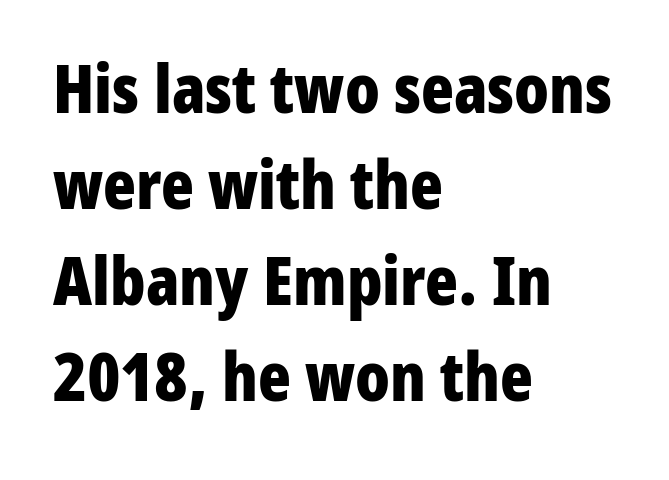
{"serif": "no", "italic": "no", "bold": "yes", "weight": "bold", "width": "condensed", "stroke_contrast": "low", "x_height": "medium", "monospaced": "no", "underline": "no", "align": "left", "line_spacing": "normal", "line_spacing_ratio": 1.41, "letter_spacing": "normal", "letter_spacing_em": 0.0, "glyph_px": 68}
